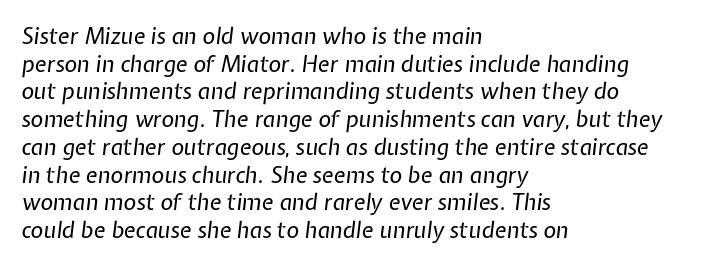
Alignment: flush left. The designer left line spacing at the default. The glyphs look as if they've been sheared to an angle. Stem width sits at or under what a default text font uses.
